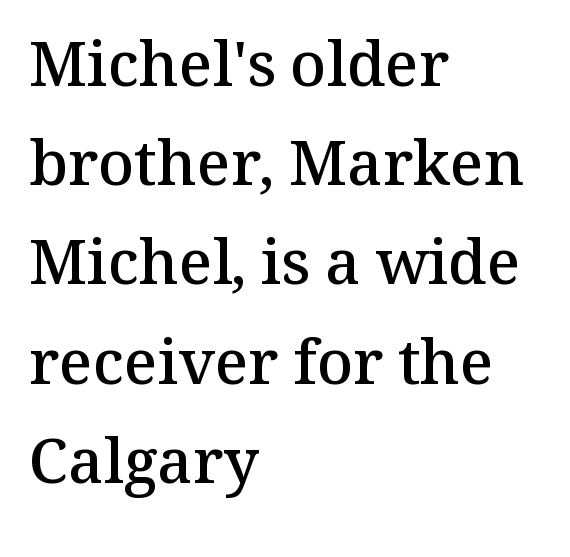
{"serif": "yes", "italic": "no", "bold": "semi", "weight": "semibold", "width": "normal", "stroke_contrast": "medium", "x_height": "medium", "monospaced": "no", "underline": "no", "align": "left", "line_spacing": "normal", "line_spacing_ratio": 1.6, "letter_spacing": "normal", "letter_spacing_em": 0.0, "glyph_px": 62}
